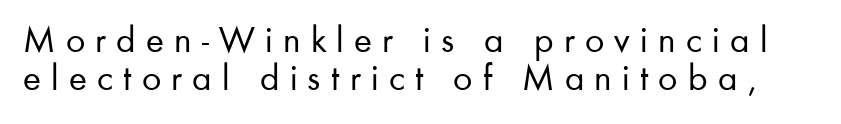
{"serif": "no", "italic": "no", "bold": "no", "weight": "regular", "width": "normal", "stroke_contrast": "low", "x_height": "small", "monospaced": "no", "underline": "no", "line_spacing": "tight", "line_spacing_ratio": 1.0, "letter_spacing": "wide", "letter_spacing_em": 0.27, "glyph_px": 38}
